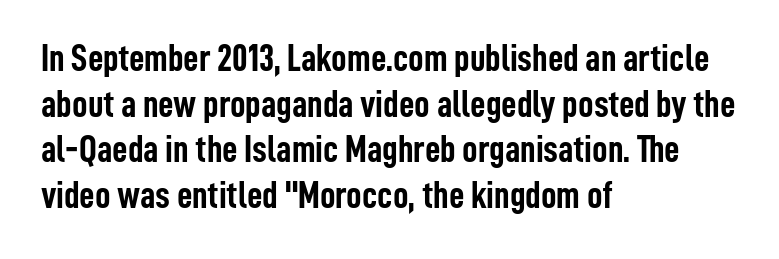
Compared with typical body copy, the letter spacing here is the same. Is this a sans? Yes — the strokes have no serifs. The letters stand straight up with perfectly vertical stems. In CSS terms this would be text-align: left.
